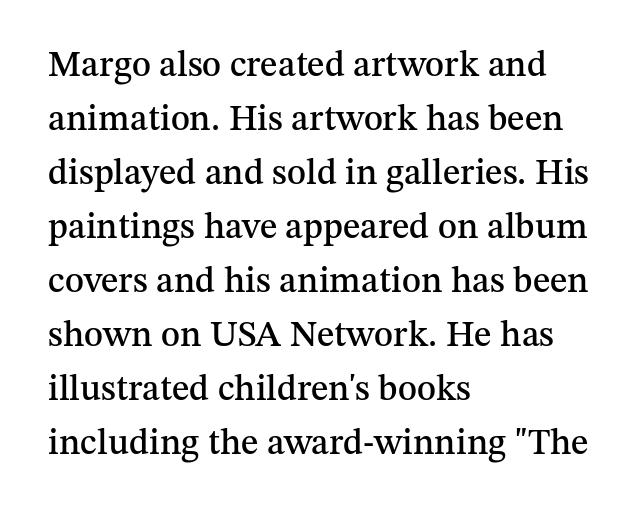
Each row of text sits above clean, open space. Do the characters align in a grid? No, the font is proportional. If you drew a ruler down the left edge, every line would touch it. Upright lettering throughout. The rendering shows small feet on the letterforms — a serif design.
